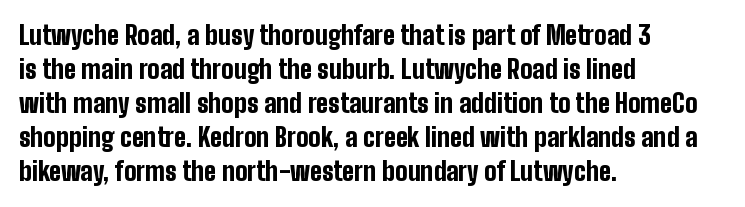
{"italic": "no", "bold": "yes", "underline": "no", "align": "left", "line_spacing": "normal", "line_spacing_ratio": 1.31, "letter_spacing": "normal", "letter_spacing_em": 0.0, "glyph_px": 26}
